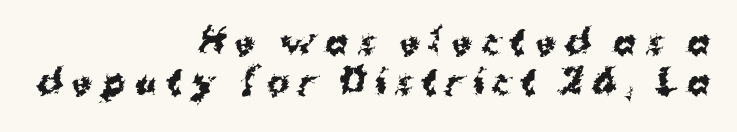
The image shows 34 px bold sans-serif type; set right-aligned, line spacing 1.18x, unusually wide letter spacing (+0.26 em), not underlined; medium stroke contrast and a medium x-height.
